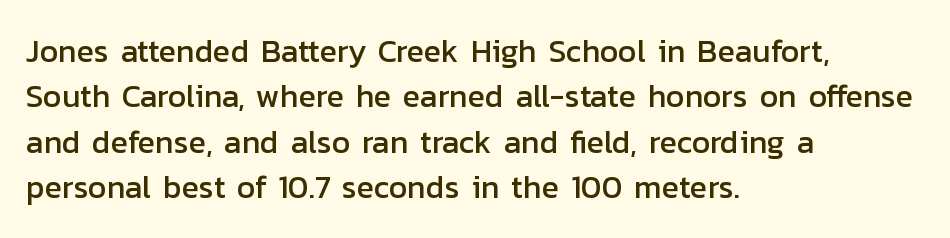
{"serif": "no", "italic": "no", "width": "normal", "stroke_contrast": "low", "x_height": "medium", "monospaced": "no", "underline": "no", "align": "left", "line_spacing": "normal", "line_spacing_ratio": 1.42, "letter_spacing": "normal", "letter_spacing_em": 0.0, "glyph_px": 32}
